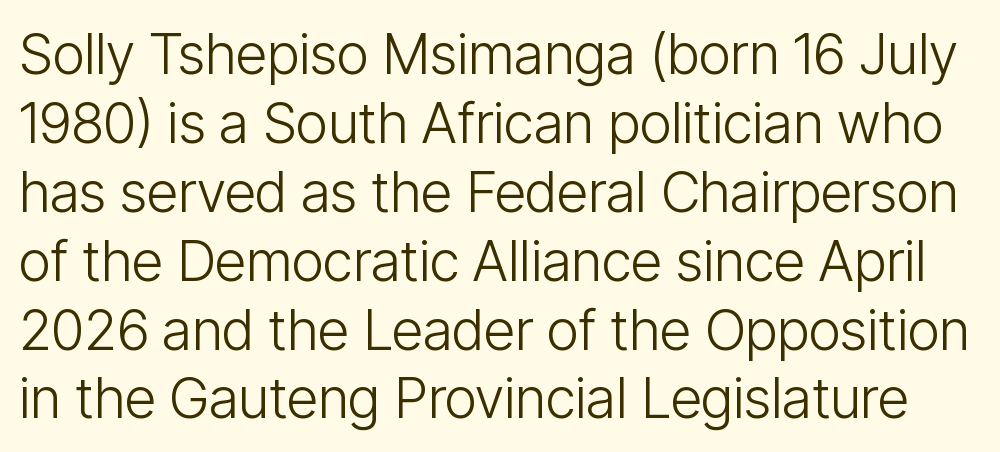
The glyphs are unaccompanied by any horizontal stroke below them. Varying glyph widths throughout — classic text-font behaviour. Do the letters lean? They stand straight. Each word holds together tightly as a unit, with standard inter-letter gaps. Stems here are at most as thick as an everyday book face.
